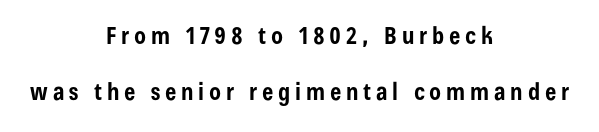
{"italic": "no", "bold": "yes", "underline": "no", "align": "center", "line_spacing": "loose", "line_spacing_ratio": 2.33, "letter_spacing": "wide", "letter_spacing_em": 0.2, "glyph_px": 24}
